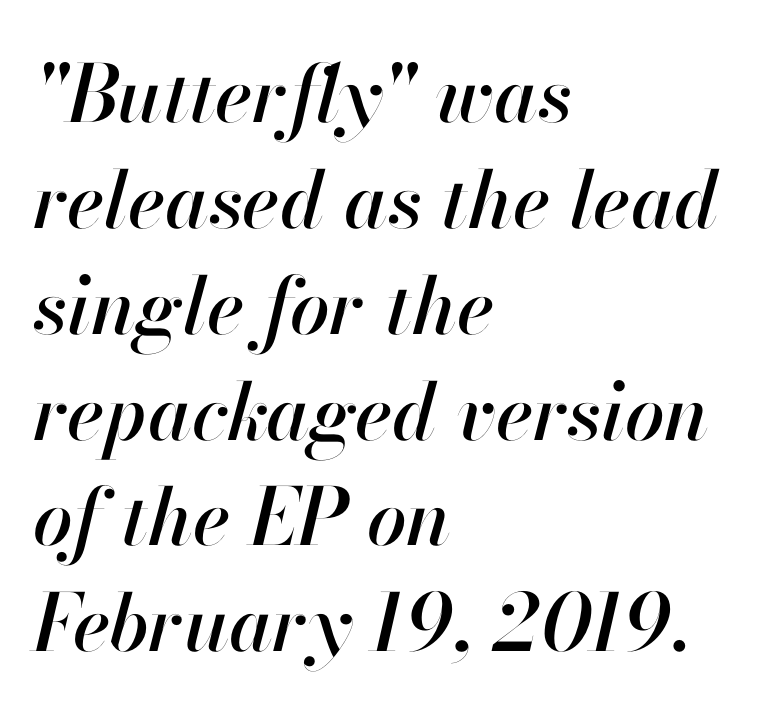
The image shows 79 px text type, italic (leaning right); set left-aligned, normal line spacing (1.34x), normal letter spacing, not underlined; high stroke contrast and a small x-height.
